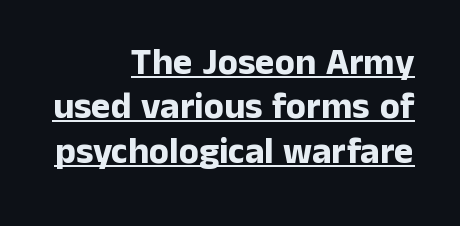
Q: Is the text bold? A: Yes.
Q: Is the text italic (slanted)? A: No, it is upright.
Q: Is the typeface a serif or a sans-serif typeface? A: Sans-serif.
Q: Is the text underlined? A: Yes.
Q: How is the paragraph aligned? A: Right-aligned.
Q: Is the spacing between letters normal or unusually wide? A: Normal.
Q: Width (condensed, normal, or wide)? A: Normal.
Q: Stroke contrast? A: Low.
Q: x-height? A: Medium.
Q: Monospaced? A: No.
